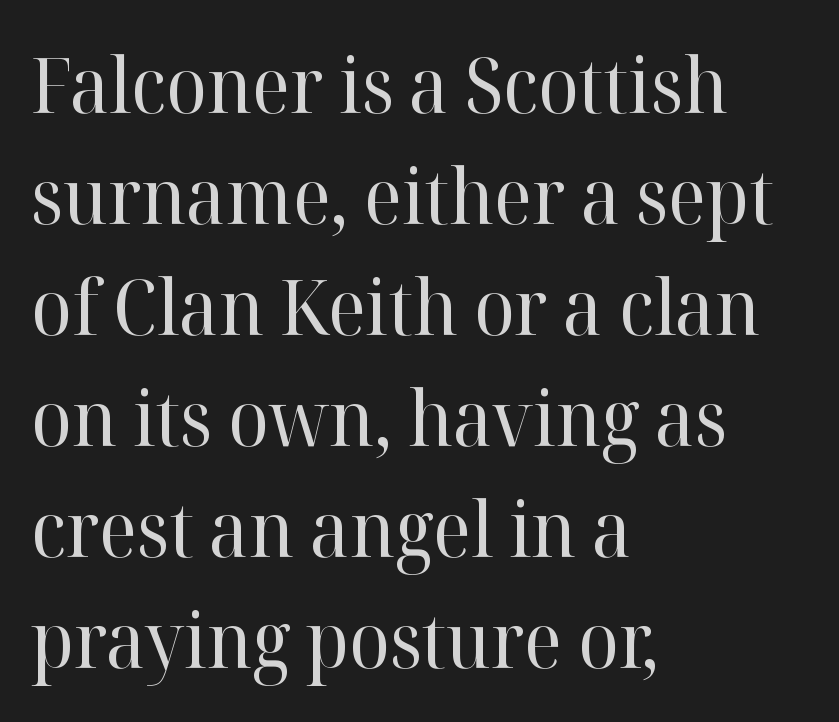
The image shows 76 px regular-weight serif type, upright; set left-aligned, normal line spacing (1.46x), normal letter spacing, not underlined; high stroke contrast and a medium x-height.
